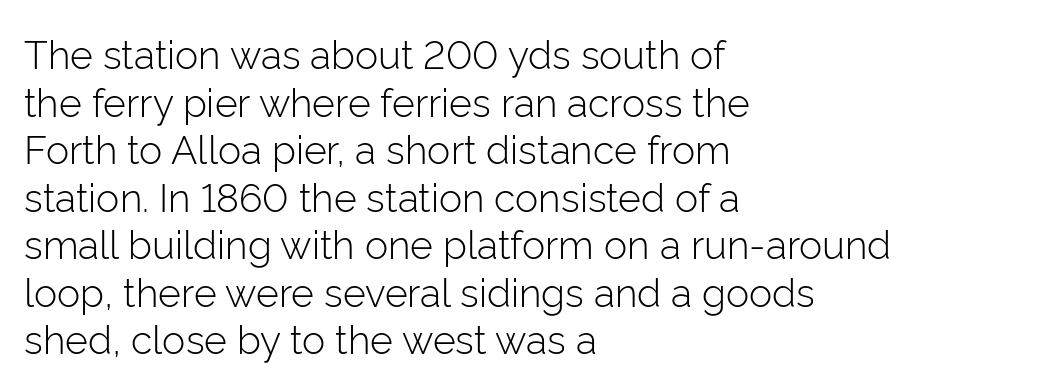
Q: Is the text bold? A: No.
Q: Is the text italic (slanted)? A: No, it is upright.
Q: Is the typeface a serif or a sans-serif typeface? A: Sans-serif.
Q: Is the text underlined? A: No.
Q: How is the paragraph aligned? A: Left-aligned.
Q: Is the spacing between letters normal or unusually wide? A: Normal.
Q: Width (condensed, normal, or wide)? A: Normal.
Q: Stroke contrast? A: Low.
Q: x-height? A: Medium.
Q: Monospaced? A: No.
